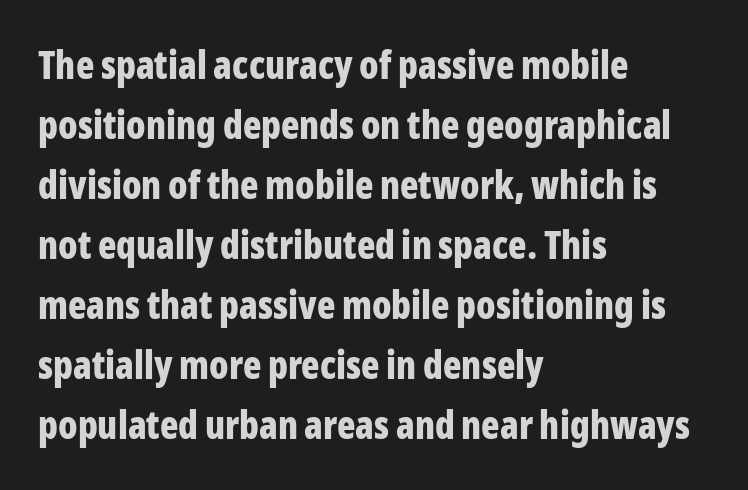
The image shows 38 px bold, condensed sans-serif type, upright; set left-aligned, normal line spacing (1.58x), normal letter spacing, not underlined; low stroke contrast and a medium x-height.
